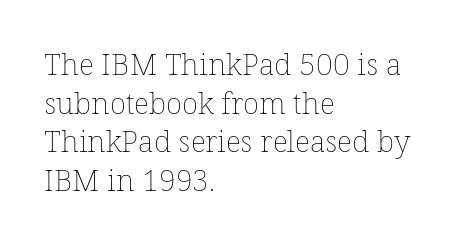
Every stem runs plumb, perpendicular to the baseline. Letters rest on an invisible, unmarked baseline. Each line starts at the same left margin while the right side varies. The cut favours lightness, reaching ordinary text weight at its darkest. Here the designer chose a conventional face with non-uniform glyph widths.
